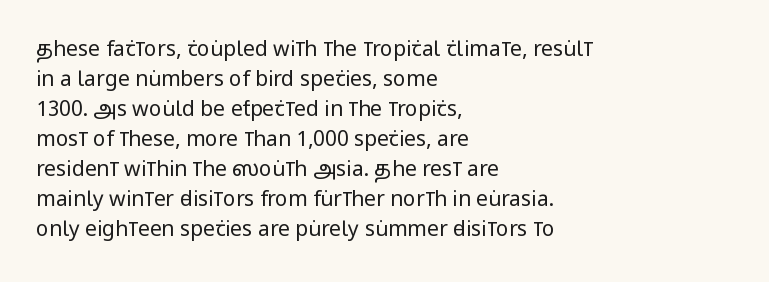
The image shows 21 px text type, upright; set left-aligned, normal line spacing (1.43x), normal letter spacing, not underlined.
